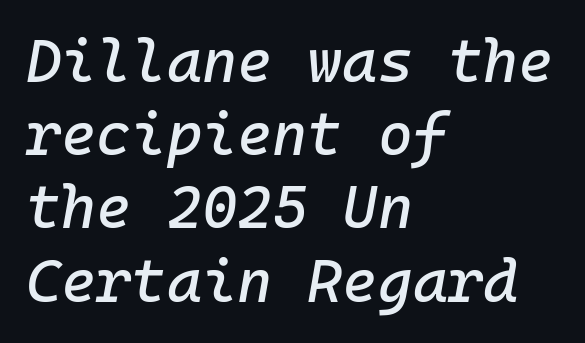
{"italic": "yes", "lean": "right", "slant_degrees": 10, "width": "normal", "stroke_contrast": "low", "x_height": "medium", "monospaced": "yes", "underline": "no", "align": "left", "line_spacing_ratio": 1.22, "letter_spacing": "normal", "letter_spacing_em": 0.0, "glyph_px": 60}
